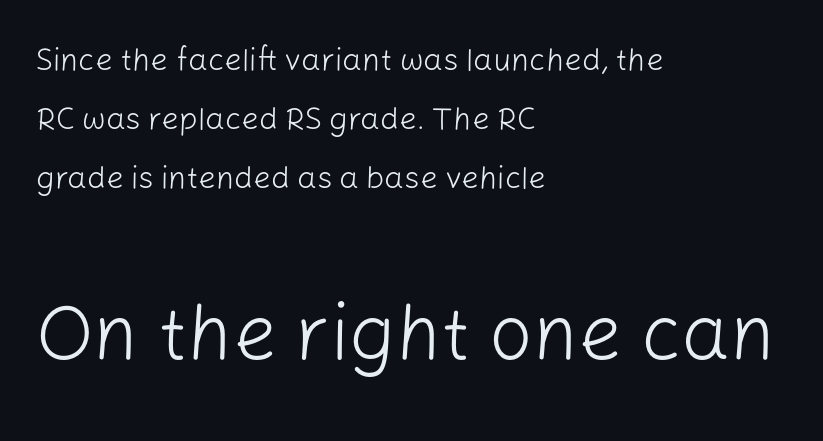
Q: Is the text bold? A: No.
Q: Is the text italic (slanted)? A: No, it is upright.
Q: Is the typeface a serif or a sans-serif typeface? A: Sans-serif.
Q: Is the text underlined? A: No.
Q: How is the paragraph aligned? A: Left-aligned.
Q: Is the spacing between letters normal or unusually wide? A: Normal.
Q: Is the spacing between lines tight, normal or loose? A: Loose.
Q: Which block of text is set in a larger size, the first (top) or the second (bottom)? A: The second (bottom) one.
Q: Width (condensed, normal, or wide)? A: Normal.
Q: Stroke contrast? A: Low.
Q: x-height? A: Medium.
Q: Monospaced? A: No.
